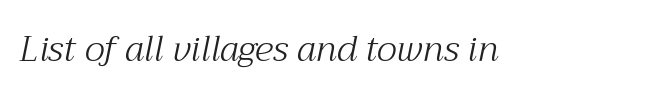
Letterform terminals end in serifs throughout the passage. The whole block is typeset with a tilt. Glance below the letters and you will spot only blank space. The horizontal fit of the characters is conventional and even. These lines are rendered in a variable-pitch font. Stroke mass is kept to a normal reading level or below.
